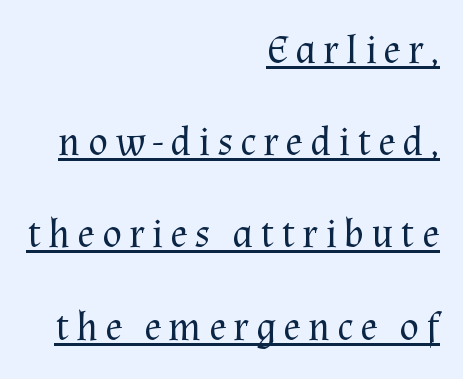
Character widths vary here, with narrow letters taking less room than wide ones. Each new line begins a long way beneath the previous one. Weight class: somewhere from thin through regular. The face used here appears with an underline applied. A roman cut, with each character standing at attention.
